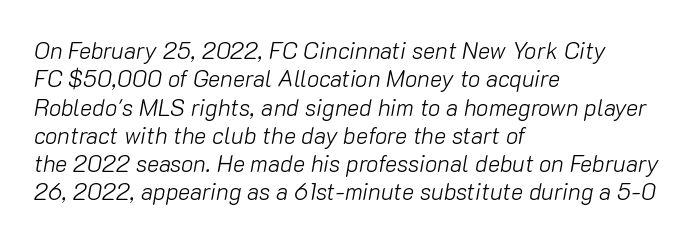
The area under the type is left untouched. Italic: yes, the glyphs are oblique. Bold? No — there's no thickening of the strokes. Horizontally, the lines are justified to the leading edge only. What stands out about the letter spacing? Nothing — it is the standard amount.
